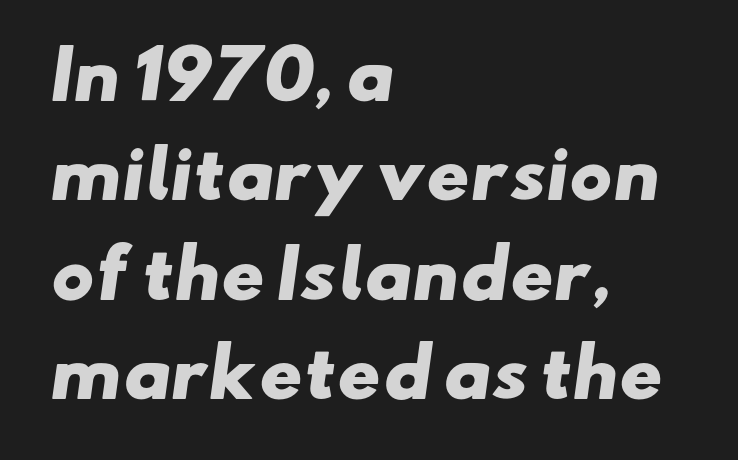
The image shows 65 px heavy, wide sans-serif type; set left-aligned, normal line spacing (1.53x), normal letter spacing, not underlined; low stroke contrast and a small x-height.
